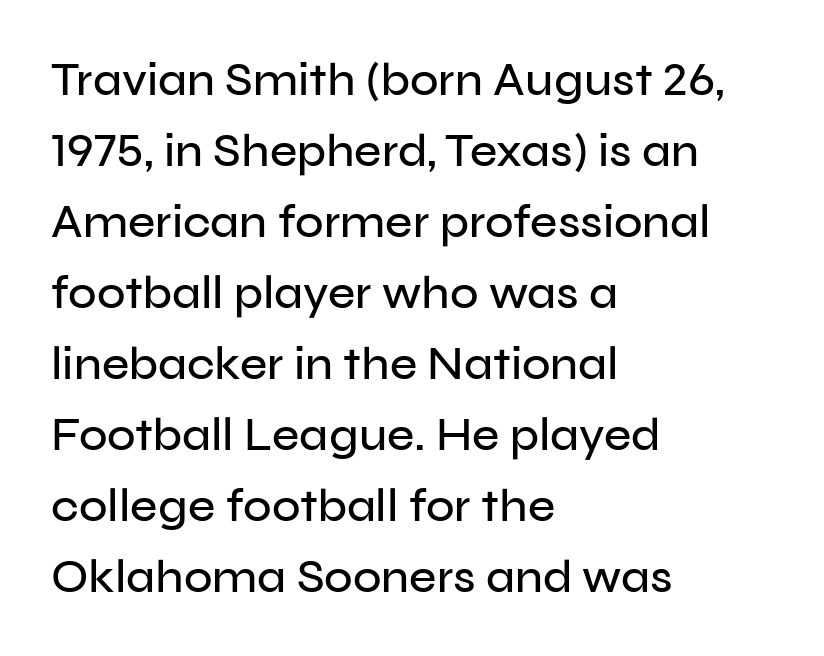
{"serif": "no", "italic": "no", "width": "normal", "stroke_contrast": "low", "x_height": "medium", "monospaced": "no", "underline": "no", "align": "left", "line_spacing": "normal", "line_spacing_ratio": 1.51, "letter_spacing": "normal", "letter_spacing_em": 0.0, "glyph_px": 47}
